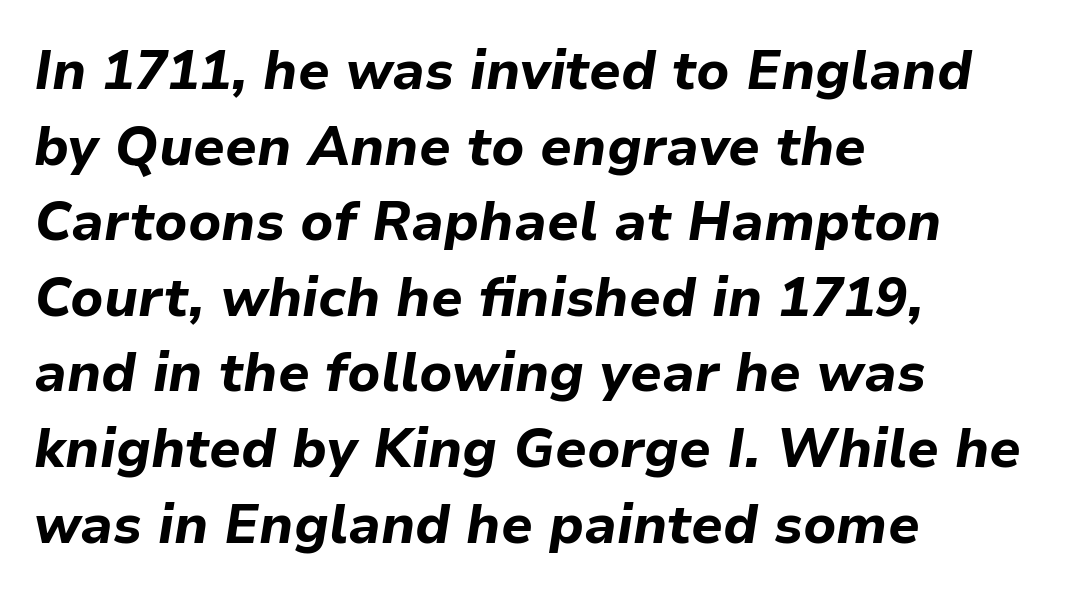
The image shows 54 px bold type, italic (leaning right); set left-aligned, normal line spacing (1.4x), normal letter spacing, not underlined; low stroke contrast and a medium x-height.
